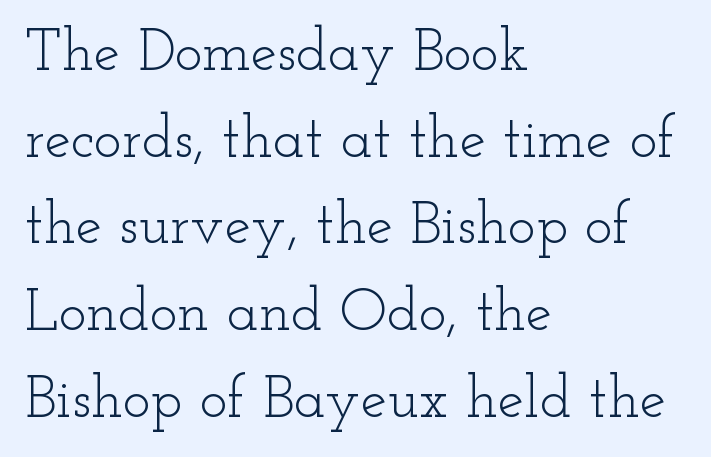
The image shows 59 px light, wide serif type, upright; set left-aligned, normal line spacing (1.47x), normal letter spacing, not underlined; low stroke contrast and a small x-height.
